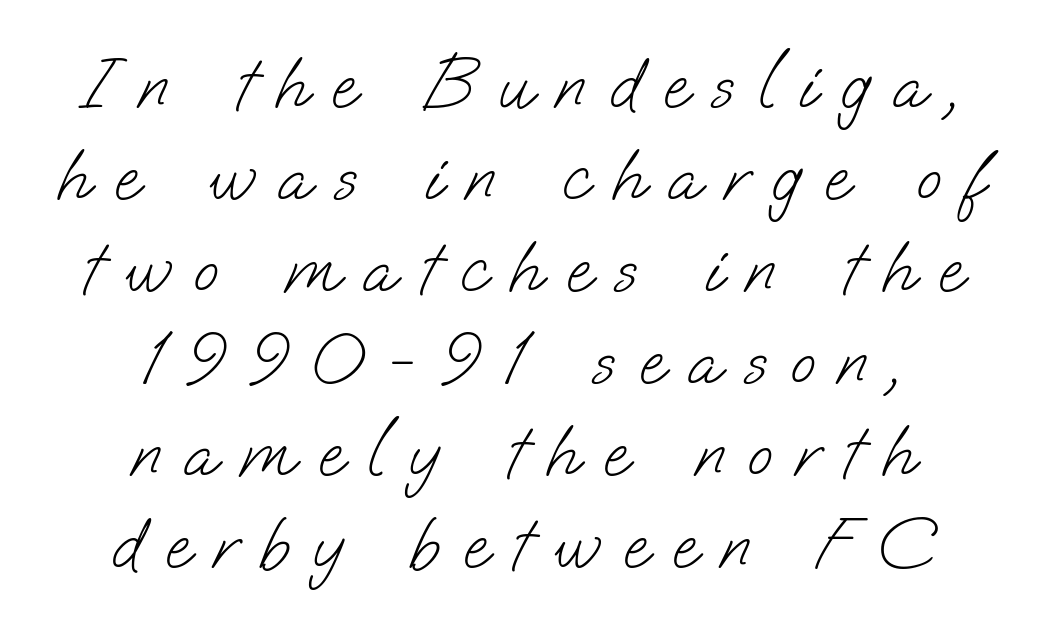
The image shows 73 px light sans-serif type; set centered, normal line spacing (1.26x), unusually wide letter spacing (+0.32 em), not underlined; low stroke contrast and a small x-height.
